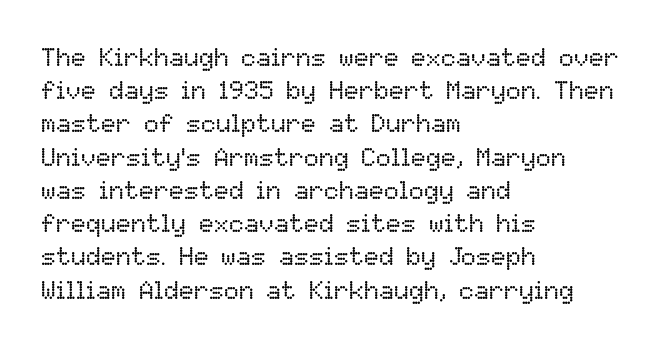
The image shows 25 px text type, upright; set left-aligned, normal line spacing (1.33x), normal letter spacing, not underlined.
